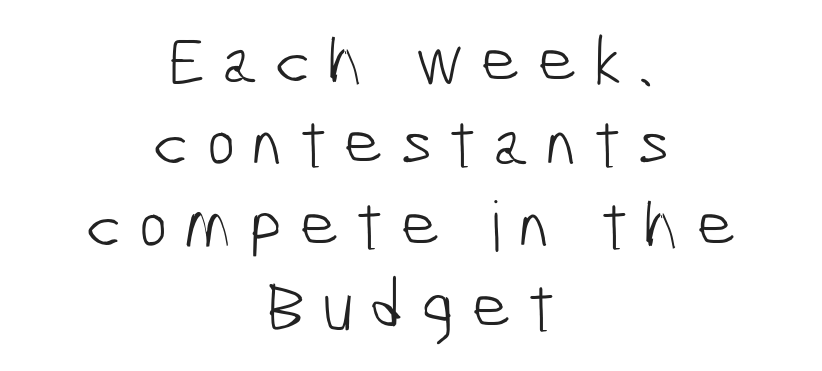
Q: Is the text bold? A: No.
Q: Is the typeface a serif or a sans-serif typeface? A: Sans-serif.
Q: Is the text underlined? A: No.
Q: How is the paragraph aligned? A: Centered.
Q: Is the spacing between letters normal or unusually wide? A: Unusually wide.
Q: Width (condensed, normal, or wide)? A: Condensed.
Q: Stroke contrast? A: Low.
Q: x-height? A: Medium.
Q: Monospaced? A: No.
